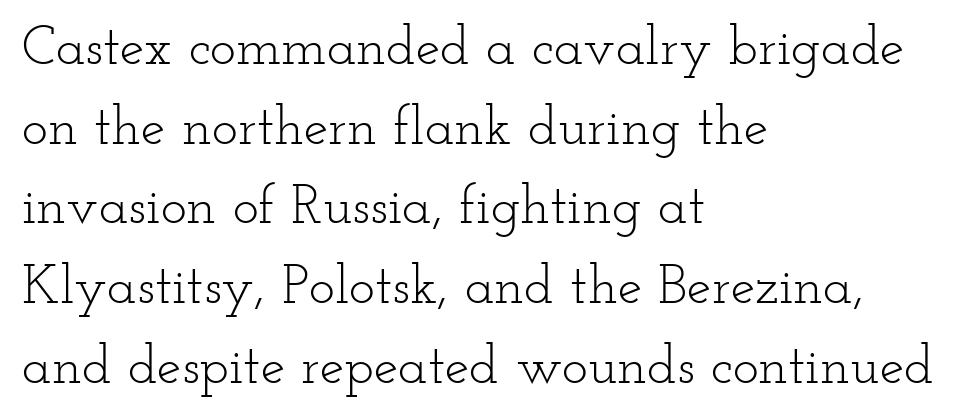
Typeset ragged right — the left edge is the straight one. The text was rendered using a seriffed face with decorative stroke endings. Think of a printed novel: that variable character pitch is what you see here. Inter-character spacing is left at the font's built-in metrics. The rows are spaced the way most documents space them. A quiet, ordinary-to-light weight characterises the typeface.
